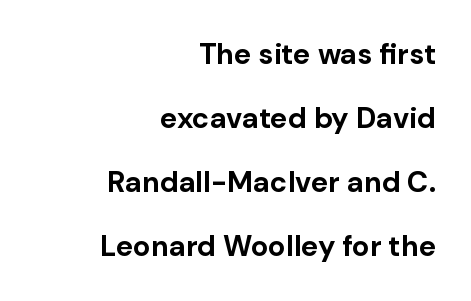
The image shows 29 px bold sans-serif type, upright; set right-aligned, loose line spacing (2.21x), normal letter spacing, not underlined; low stroke contrast and a medium x-height.
